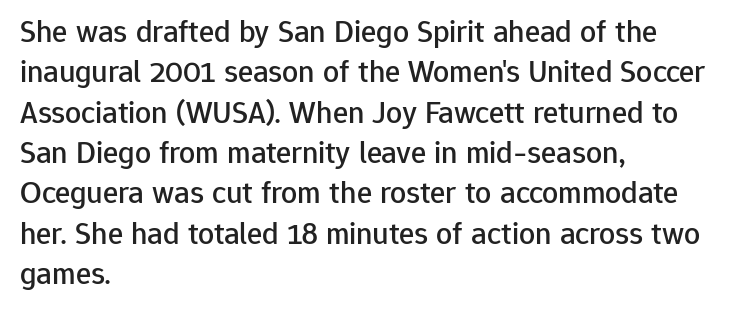
Q: Is the text italic (slanted)? A: No, it is upright.
Q: Is the typeface a serif or a sans-serif typeface? A: Sans-serif.
Q: Is the text underlined? A: No.
Q: How is the paragraph aligned? A: Left-aligned.
Q: Is the spacing between letters normal or unusually wide? A: Normal.
Q: Is the spacing between lines tight, normal or loose? A: Normal.
Q: Width (condensed, normal, or wide)? A: Normal.
Q: Stroke contrast? A: Low.
Q: x-height? A: Medium.
Q: Monospaced? A: No.
